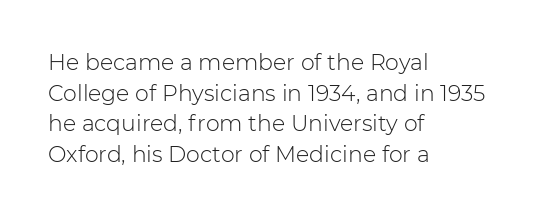
Here the glyphs are tracked normally, forming tight word shapes. This sample keeps an unexceptional amount of space between lines. Every character sits straight up, as roman type does. Each stroke keeps to a modest, everyday thickness or less. This rendering uses left alignment, leaving the right contour irregular. Descenders are the only things crossing below the line.
